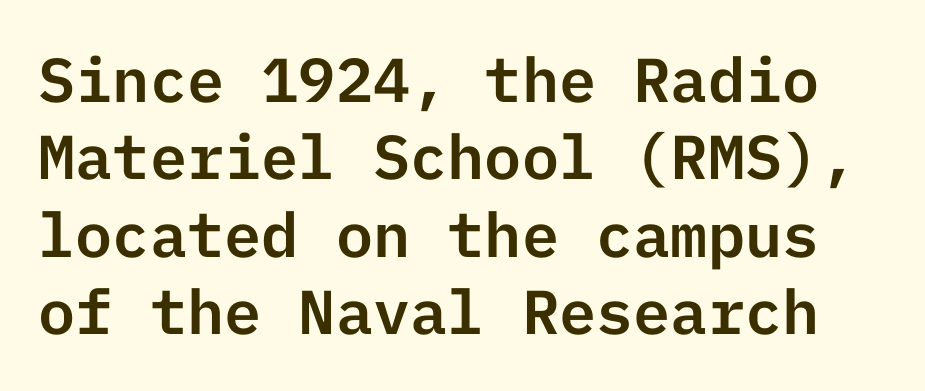
The image shows 62 px sans-serif type, upright; set normal line spacing (1.25x), normal letter spacing, not underlined; low stroke contrast and a medium x-height.
